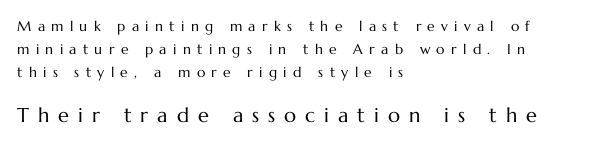
The rendering anchors every line to the left-hand side. The type is letterspaced generously, with wide tracking. Vertical stems look standard width or narrower in stroke. When letters stand straight like this, we call the style roman or upright. Clear beneath every line of the passage. The passage shown begins with its smaller block and ends with its larger one.
